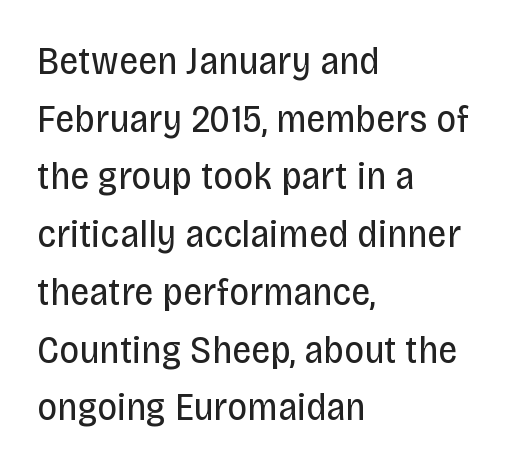
The paragraph shown leans on its left margin. The face looks like a standard text weight, possibly lighter. The characters display no serif detailing; their extremities are plain. Do the characters align in a grid? No, the font is proportional. Does extra space separate the letters? No, they use regular spacing. In terms of posture, this sample is upright.
